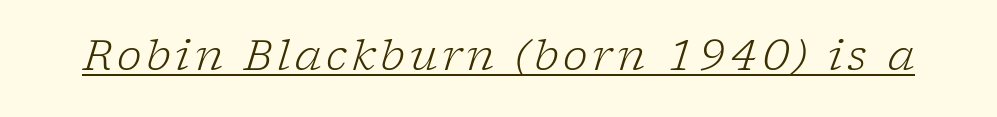
Q: Is the text bold? A: No.
Q: Is the text italic (slanted)? A: Yes, it leans right by about 17 degrees.
Q: Is the typeface a serif or a sans-serif typeface? A: Serif.
Q: Is the text underlined? A: Yes.
Q: Width (condensed, normal, or wide)? A: Normal.
Q: Stroke contrast? A: Low.
Q: x-height? A: Medium.
Q: Monospaced? A: No.
